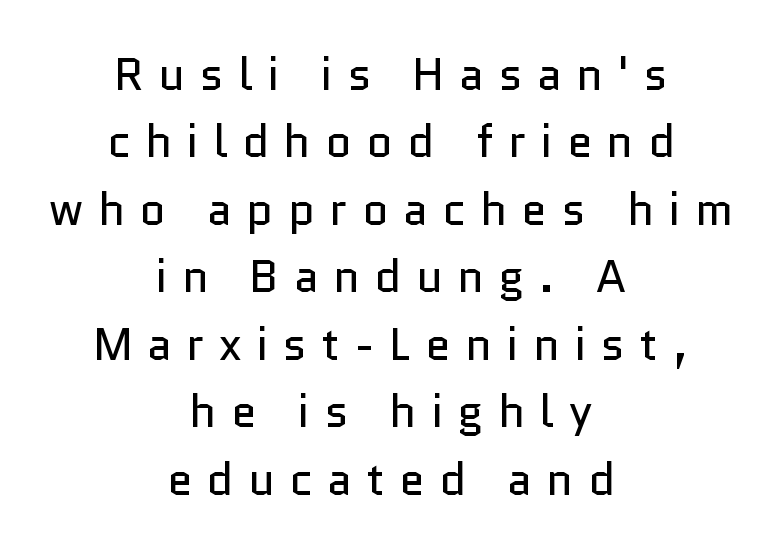
Q: Is the text bold? A: No.
Q: Is the text italic (slanted)? A: No, it is upright.
Q: Is the typeface a serif or a sans-serif typeface? A: Sans-serif.
Q: Is the text underlined? A: No.
Q: How is the paragraph aligned? A: Centered.
Q: Is the spacing between letters normal or unusually wide? A: Unusually wide.
Q: Is the spacing between lines tight, normal or loose? A: Normal.
Q: Width (condensed, normal, or wide)? A: Normal.
Q: Stroke contrast? A: Low.
Q: x-height? A: Medium.
Q: Monospaced? A: No.
